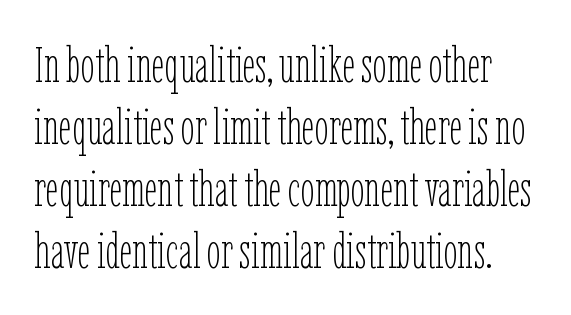
The image shows 50 px thin, condensed type, upright; set line spacing 1.24x, normal letter spacing, not underlined; low stroke contrast and a medium x-height.
